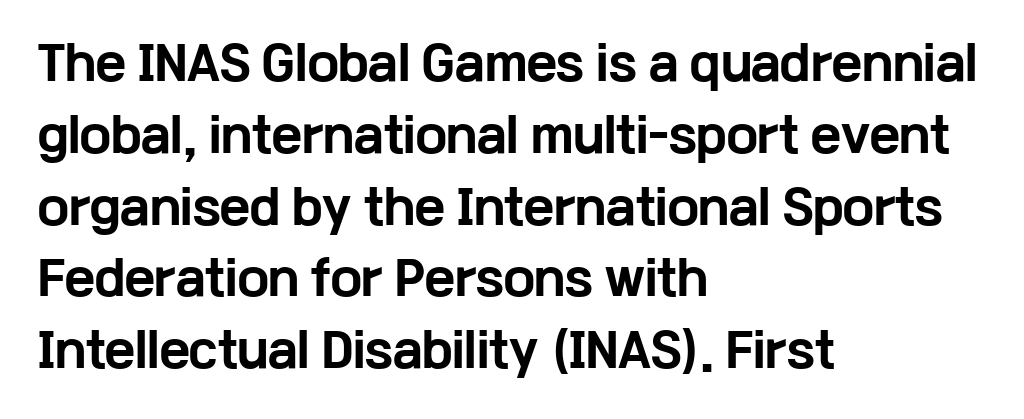
{"serif": "no", "italic": "no", "bold": "yes", "weight": "bold", "width": "wide", "stroke_contrast": "low", "x_height": "medium", "monospaced": "no", "underline": "no", "align": "left", "line_spacing": "normal", "line_spacing_ratio": 1.56, "letter_spacing": "normal", "letter_spacing_em": 0.0, "glyph_px": 46}
